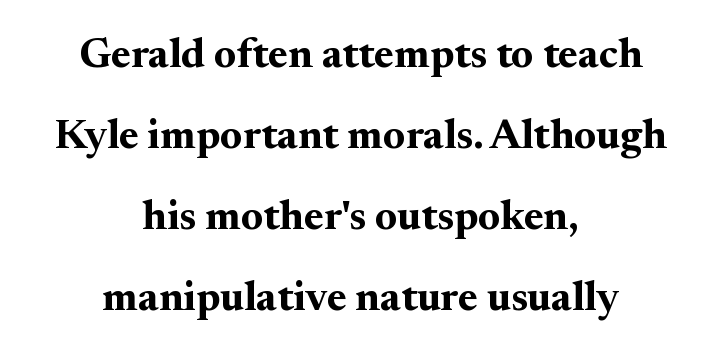
The image shows 42 px bold serif type, upright; set centered, loose line spacing (1.93x), normal letter spacing, not underlined; medium stroke contrast and a small x-height.
